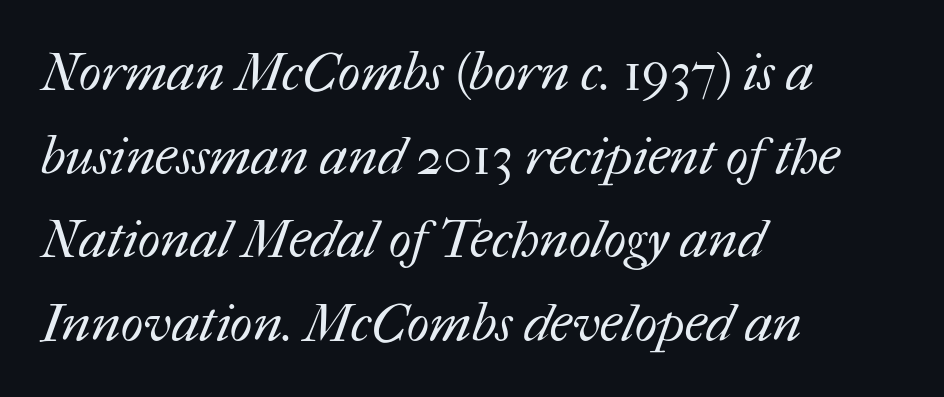
Do the characters align in a grid? No, the font is proportional. Baseline-to-baseline distance is the conventional proportion of letter height. This rendering leaves character spacing at its baseline value. This reads as an unemphasized weight, regular at the heaviest.
